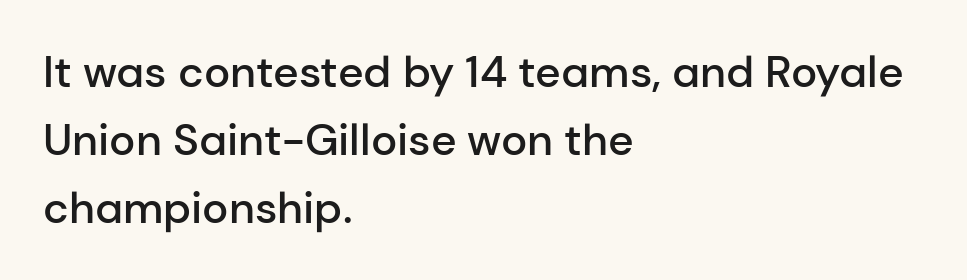
There is no visible air inserted between adjacent glyphs. The rendering uses natural spacing where letterforms have individual widths. No italicization has been applied; the sample stays upright. Each row of text sits above clean, open space.
